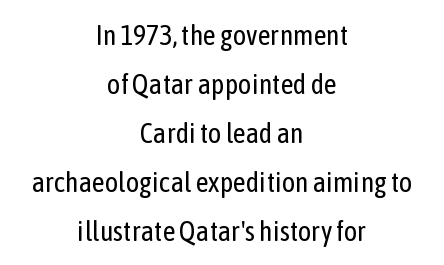
{"serif": "no", "italic": "no", "bold": "no", "weight": "regular", "width": "condensed", "stroke_contrast": "low", "x_height": "medium", "monospaced": "no", "underline": "no", "align": "center", "line_spacing_ratio": 1.75, "letter_spacing": "normal", "letter_spacing_em": 0.0, "glyph_px": 28}
